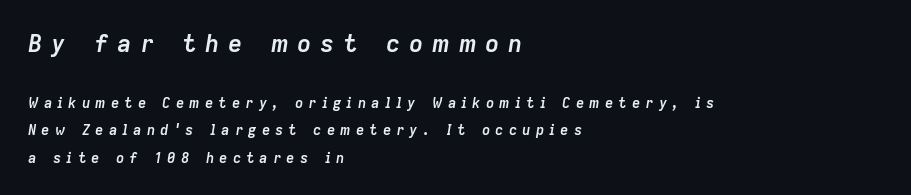
{"italic": "yes", "lean": "right", "slant_degrees": 9, "bold": "yes", "underline": "no", "align": "left", "line_spacing": "loose", "line_spacing_ratio": 1.95, "letter_spacing": "wide", "letter_spacing_em": 0.36, "larger_block": "first", "size_ratio": 1.71, "glyph_px": 24}
